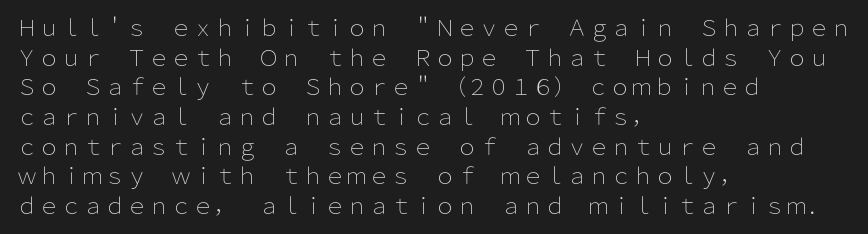
Unmarked baselines from the first word to the last. The designer left line spacing at the default. The rendering anchors every line to the left-hand side. The gaps between neighbouring characters are ordinary and unremarkable. The type sits square on the baseline with zero lean.
